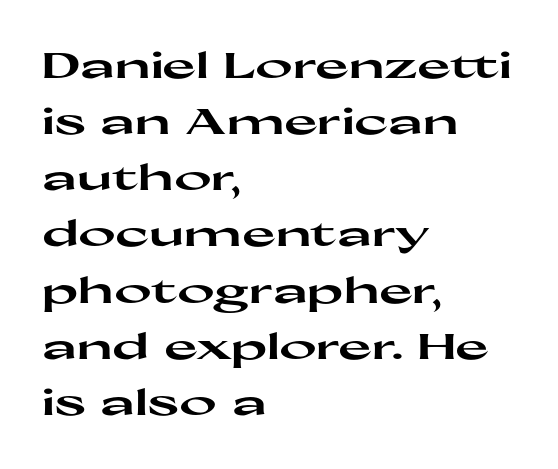
{"serif": "no", "italic": "no", "bold": "yes", "weight": "heavy", "width": "wide", "stroke_contrast": "high", "x_height": "medium", "monospaced": "no", "underline": "no", "align": "left", "line_spacing": "normal", "line_spacing_ratio": 1.56, "letter_spacing": "normal", "letter_spacing_em": 0.0, "glyph_px": 36}
